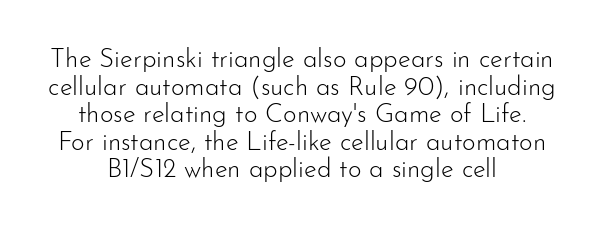
This sample trades vertical openness for compactness between lines. Think standard paragraph weight, or any step lighter than that. The strip under each line holds only bare page. Between one letter and the next there's only the usual sliver of space. In terms of posture, this sample is upright. Caption: multi-line text, centered on the measure.
